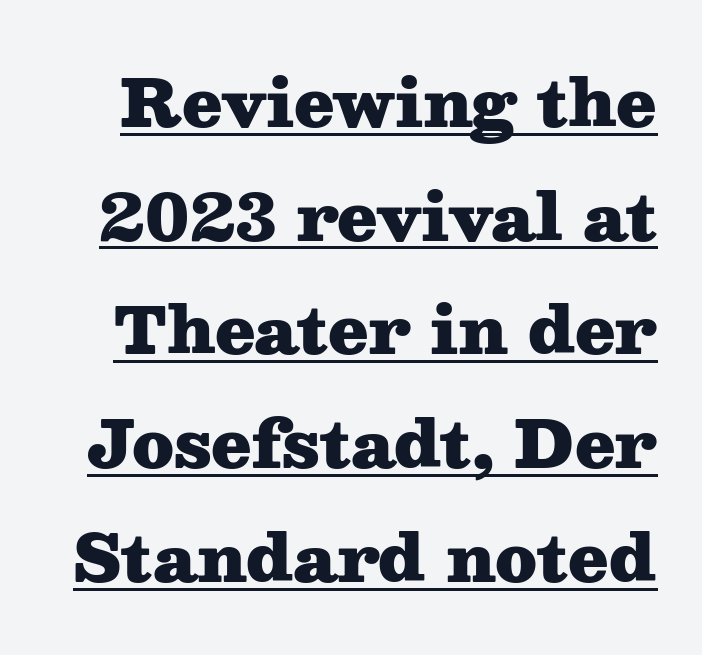
{"serif": "yes", "italic": "no", "bold": "yes", "weight": "heavy", "width": "wide", "stroke_contrast": "medium", "x_height": "medium", "monospaced": "no", "underline": "yes", "line_spacing_ratio": 1.75, "letter_spacing": "normal", "letter_spacing_em": 0.0, "glyph_px": 65}
